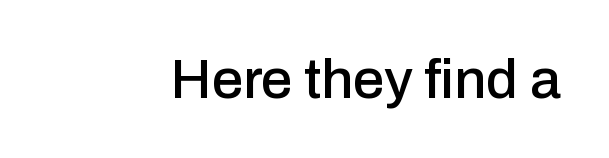
Q: Is the text italic (slanted)? A: No, it is upright.
Q: Is the typeface a serif or a sans-serif typeface? A: Sans-serif.
Q: Is the text underlined? A: No.
Q: Is the spacing between letters normal or unusually wide? A: Normal.
Q: Width (condensed, normal, or wide)? A: Normal.
Q: Stroke contrast? A: Low.
Q: x-height? A: Medium.
Q: Monospaced? A: No.
